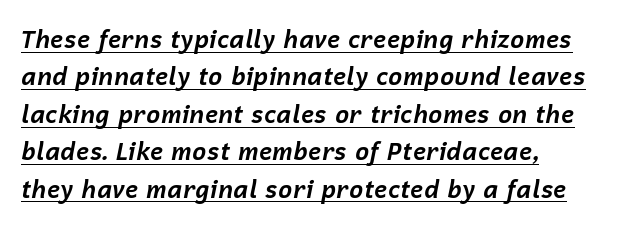
The glyphs are accompanied by a horizontal stroke just below them. Weight: bold. Honestly, the letter spacing is just normal — you wouldn't notice it. The rendering applies a slant to the glyphs. The lines sit at an ordinary, default distance from one another. Compared with a centered layout, this one pins lines to the left instead.
